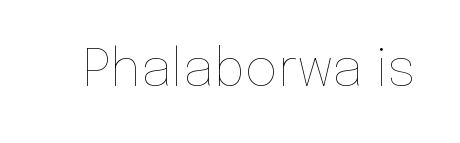
{"italic": "no", "bold": "no", "weight": "thin", "width": "normal", "stroke_contrast": "low", "x_height": "medium", "monospaced": "no", "underline": "no", "letter_spacing": "normal", "letter_spacing_em": 0.0, "glyph_px": 51}
